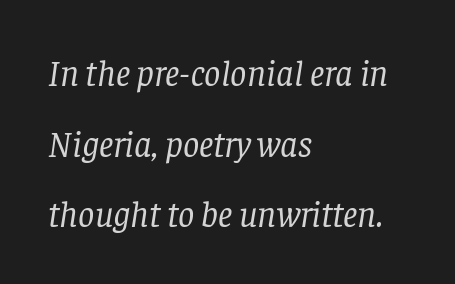
Q: Is the text bold? A: No.
Q: Is the text italic (slanted)? A: Yes, it leans right by about 8 degrees.
Q: Is the typeface a serif or a sans-serif typeface? A: Serif.
Q: Is the text underlined? A: No.
Q: How is the paragraph aligned? A: Left-aligned.
Q: Is the spacing between letters normal or unusually wide? A: Normal.
Q: Is the spacing between lines tight, normal or loose? A: Loose.
Q: Width (condensed, normal, or wide)? A: Normal.
Q: Stroke contrast? A: Low.
Q: x-height? A: Large.
Q: Monospaced? A: No.
